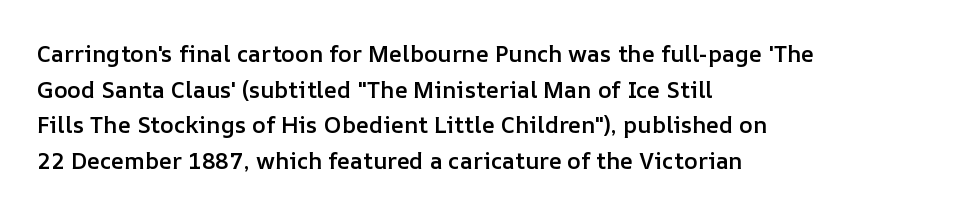
The image shows 23 px text type, upright; set left-aligned, normal line spacing (1.55x), normal letter spacing, not underlined.
